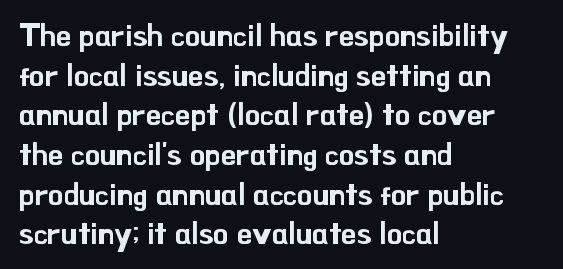
This is the regular roman posture of the typeface. Proportional: the letters do not fall into vertical columns. The designer left line spacing at the default. These lines are composed in type without serifs. These lines keep a tight, regular rhythm from letter to letter. Descenders hang freely into open space.
